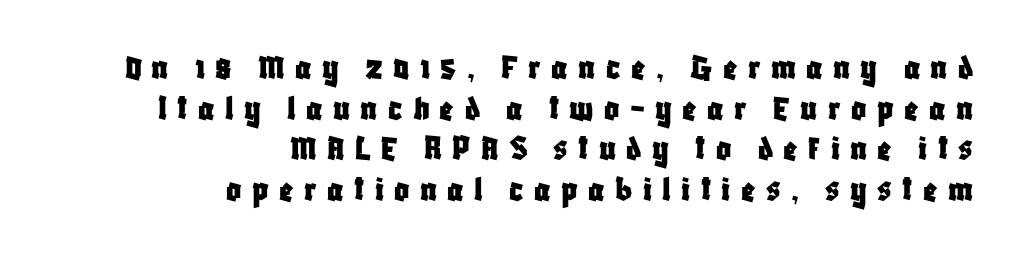
The image shows 37 px condensed sans-serif type, upright; set right-aligned, tight line spacing (1.1x), unusually wide letter spacing (+0.28 em), not underlined; low stroke contrast and a large x-height.
